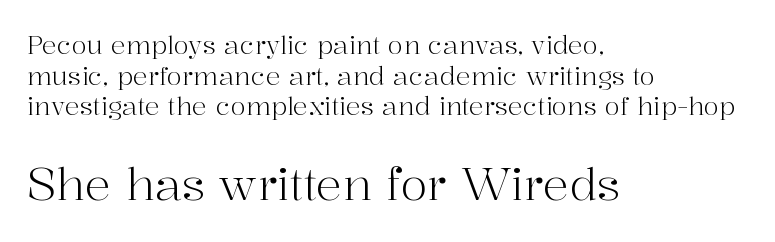
{"serif": "yes", "italic": "no", "bold": "no", "weight": "light", "width": "normal", "stroke_contrast": "high", "x_height": "medium", "monospaced": "no", "underline": "no", "align": "left", "line_spacing_ratio": 1.23, "letter_spacing": "normal", "letter_spacing_em": 0.0, "larger_block": "second", "size_ratio": 1.76, "glyph_px": 44}
